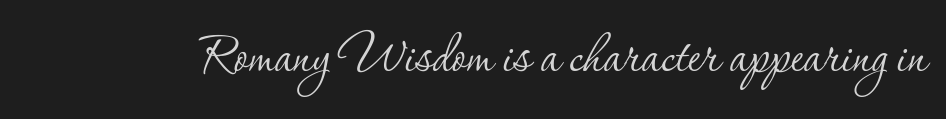
The image shows 65 px thin serif type; set normal letter spacing, not underlined; low stroke contrast and a small x-height.
